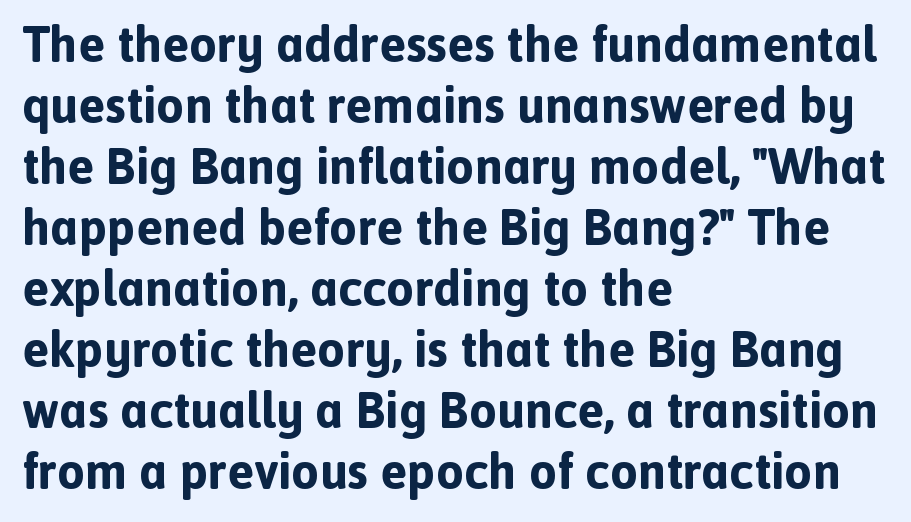
The image shows 50 px bold sans-serif type, upright; set left-aligned, line spacing 1.22x, normal letter spacing, not underlined; a medium x-height.
